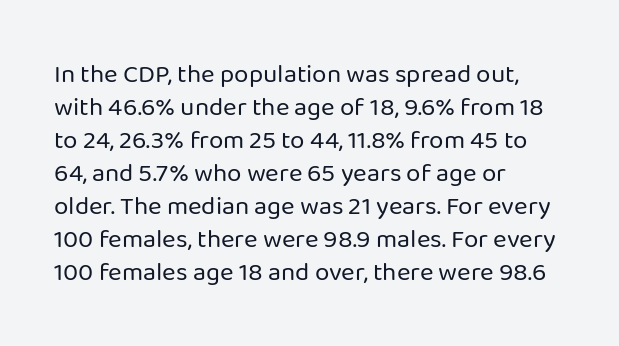
The image shows 26 px text type, upright; set left-aligned, normal line spacing (1.27x), normal letter spacing, not underlined.
